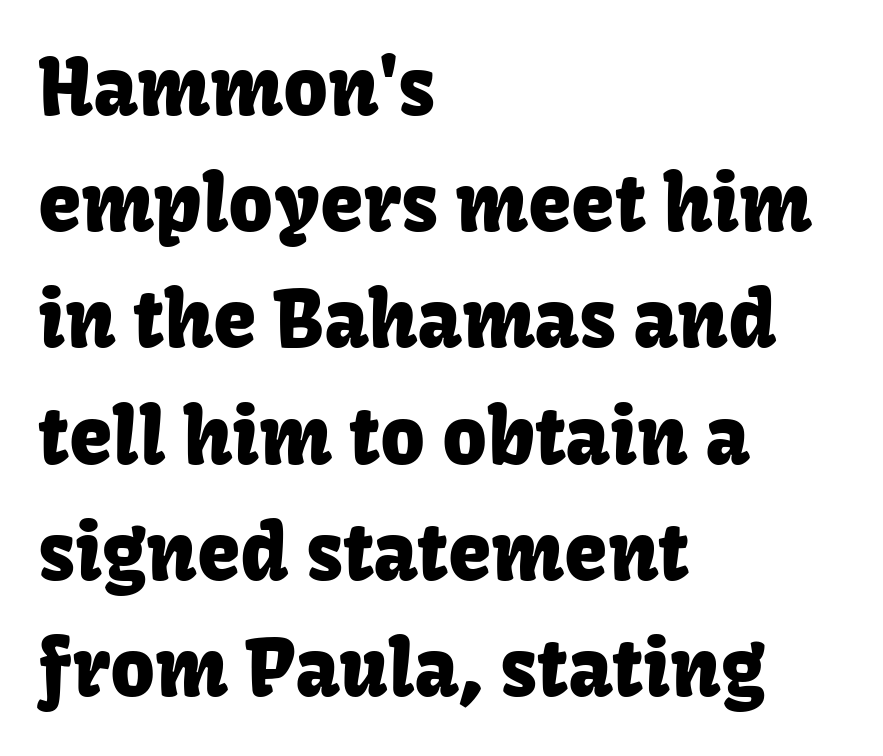
Each letter keeps its own natural width here, so spacing adapts to shape. It's the straight-up-and-down kind of type. No extra tracking has been applied to these lines. Visually the block forms a straight wall on the left and a jagged coastline on the right.
